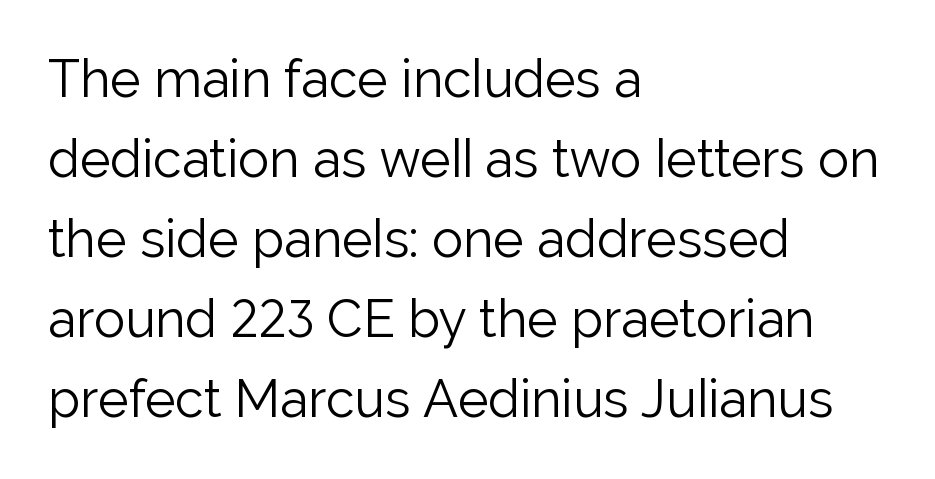
A typesetter would call this leading conventional body-copy spacing. Observe the ordinary spacing: letters are neighbours, not strangers. A typesetter would label this face a sans. Each line starts at the same left margin while the right side varies. The rendering uses natural spacing where letterforms have individual widths. The zone under the glyphs is completely vacant.
